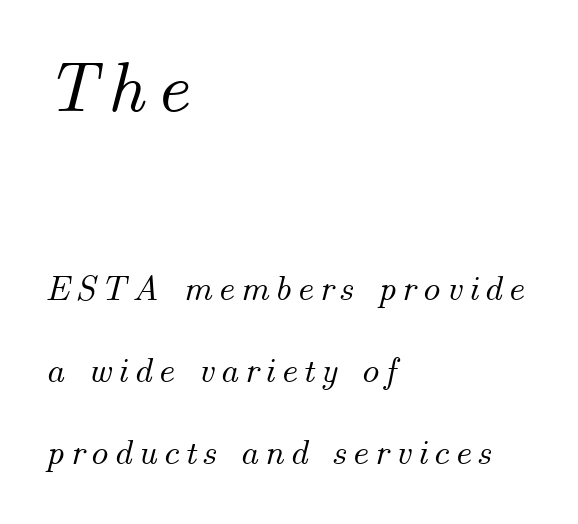
{"italic": "yes", "lean": "right", "slant_degrees": 14, "width": "normal", "stroke_contrast": "medium", "x_height": "small", "monospaced": "no", "underline": "no", "align": "left", "line_spacing": "loose", "line_spacing_ratio": 2.28, "larger_block": "first", "size_ratio": 2.0, "glyph_px": 72}
